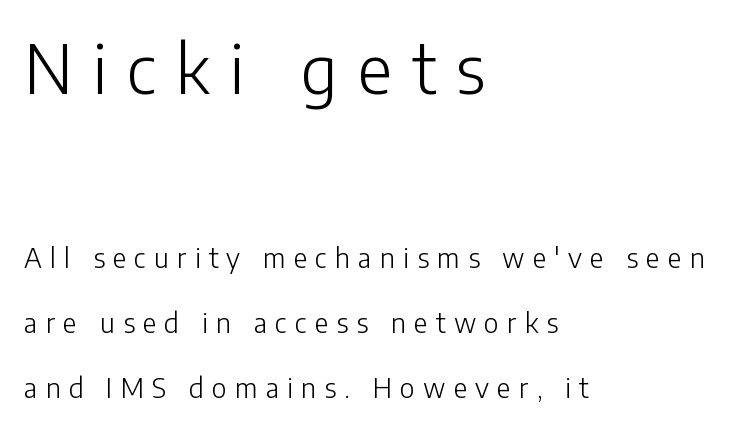
{"serif": "no", "italic": "no", "bold": "no", "weight": "light", "width": "normal", "stroke_contrast": "low", "x_height": "medium", "monospaced": "no", "underline": "no", "align": "left", "line_spacing": "loose", "line_spacing_ratio": 2.42, "letter_spacing": "wide", "letter_spacing_em": 0.3, "larger_block": "first", "size_ratio": 2.48, "glyph_px": 67}
